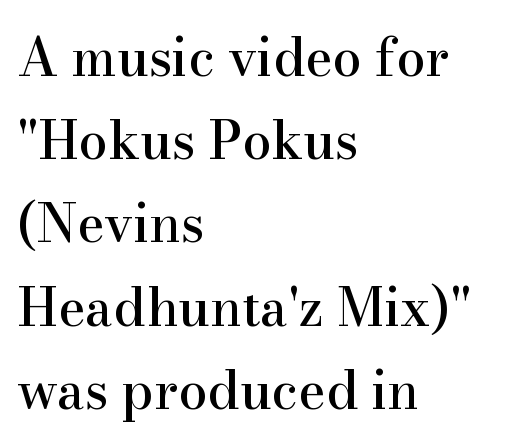
Q: Is the text italic (slanted)? A: No, it is upright.
Q: Is the typeface a serif or a sans-serif typeface? A: Serif.
Q: Is the text underlined? A: No.
Q: How is the paragraph aligned? A: Left-aligned.
Q: Is the spacing between letters normal or unusually wide? A: Normal.
Q: Is the spacing between lines tight, normal or loose? A: Normal.
Q: Width (condensed, normal, or wide)? A: Normal.
Q: Stroke contrast? A: High.
Q: x-height? A: Small.
Q: Monospaced? A: No.
